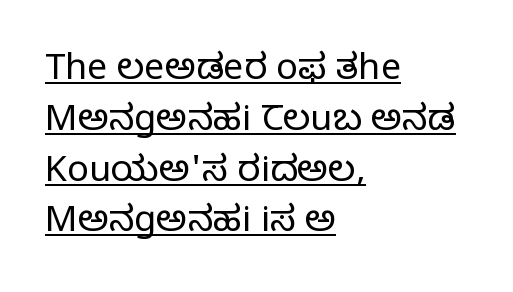
The image shows 36 px regular-weight serif type, upright; set left-aligned, normal line spacing (1.41x), normal letter spacing, underlined; low stroke contrast and a large x-height.
